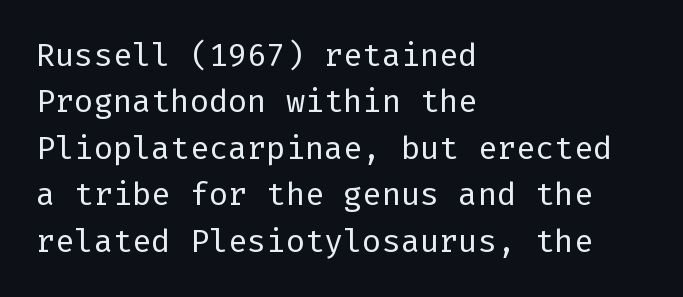
Anything drawn beneath the words? Only blank space. This is roman type, the default non-slanted kind. Each new line begins a customary step beneath the previous one. How are the letters spaced? Ordinarily, with no added tracking. Nope, no serifs anywhere on these letters.
